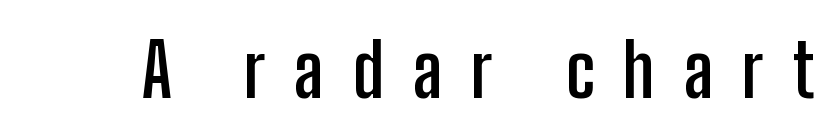
The specimen omits any rule beneath the text block's lines. The font's upright variant was chosen for this text. Character widths vary here, with narrow letters taking less room than wide ones. These lines carry a lot of weight — the face is fully bold. Typographically, this falls in the sans-serif category. The line texture is sparse and dotted thanks to wide tracking.
